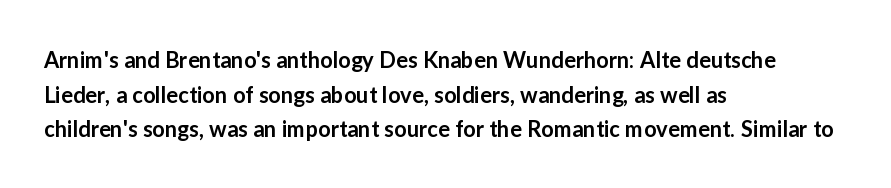
{"italic": "no", "bold": "semi", "underline": "no", "align": "left", "line_spacing": "normal", "line_spacing_ratio": 1.57, "letter_spacing": "normal", "letter_spacing_em": 0.0, "glyph_px": 22}
